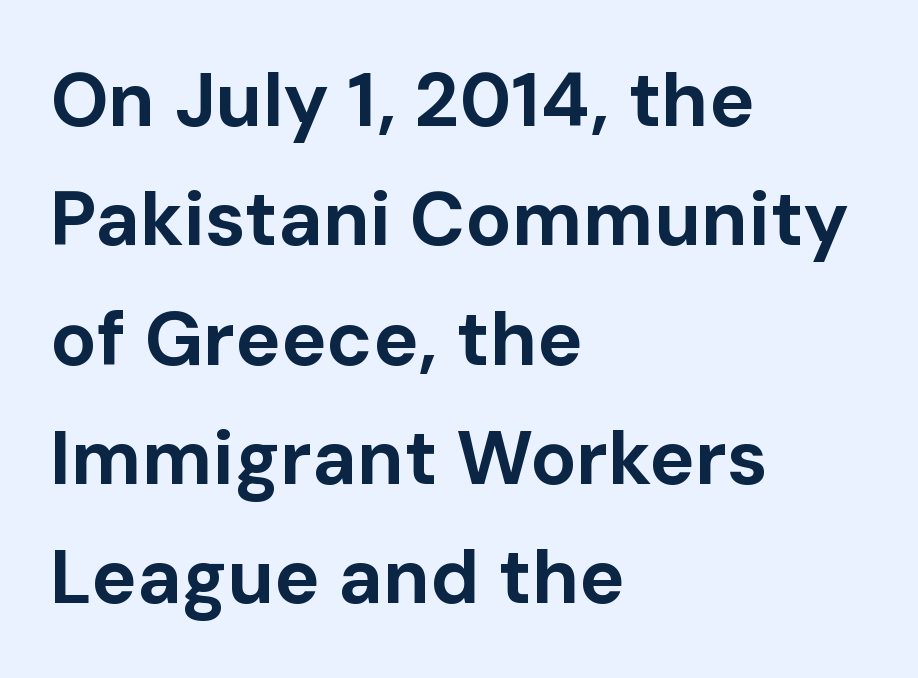
Q: Is the text bold? A: Yes.
Q: Is the text italic (slanted)? A: No, it is upright.
Q: Is the typeface a serif or a sans-serif typeface? A: Sans-serif.
Q: Is the text underlined? A: No.
Q: How is the paragraph aligned? A: Left-aligned.
Q: Is the spacing between letters normal or unusually wide? A: Normal.
Q: Is the spacing between lines tight, normal or loose? A: Normal.
Q: Width (condensed, normal, or wide)? A: Normal.
Q: Stroke contrast? A: Low.
Q: x-height? A: Medium.
Q: Monospaced? A: No.
